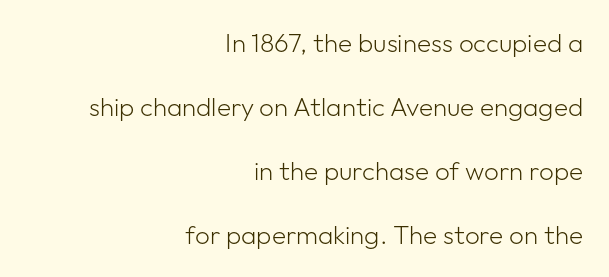
Q: Is the text bold? A: No.
Q: Is the text italic (slanted)? A: No, it is upright.
Q: Is the text underlined? A: No.
Q: How is the paragraph aligned? A: Right-aligned.
Q: Is the spacing between letters normal or unusually wide? A: Normal.
Q: Is the spacing between lines tight, normal or loose? A: Loose.
